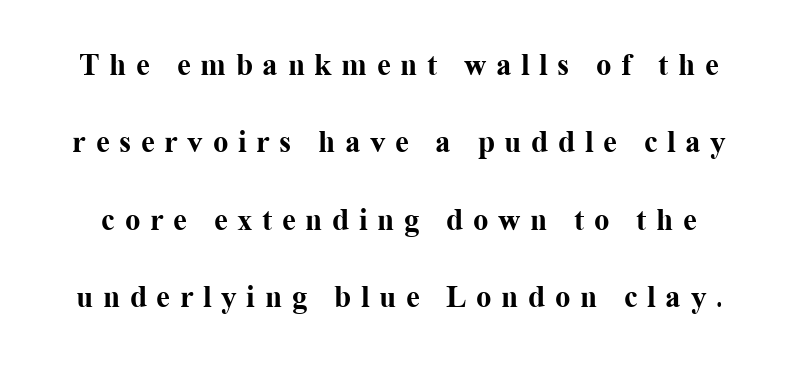
Q: Is the text bold? A: Yes.
Q: Is the text italic (slanted)? A: No, it is upright.
Q: Is the typeface a serif or a sans-serif typeface? A: Serif.
Q: Is the text underlined? A: No.
Q: Is the spacing between letters normal or unusually wide? A: Unusually wide.
Q: Is the spacing between lines tight, normal or loose? A: Loose.
Q: Width (condensed, normal, or wide)? A: Normal.
Q: Stroke contrast? A: Medium.
Q: x-height? A: Medium.
Q: Monospaced? A: No.
